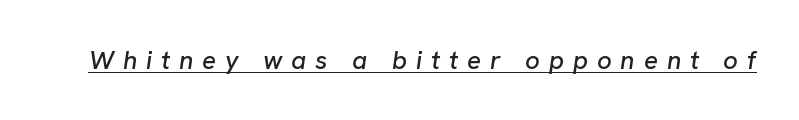
{"italic": "yes", "lean": "right", "slant_degrees": 8, "underline": "yes", "letter_spacing": "wide", "letter_spacing_em": 0.34, "glyph_px": 26}
